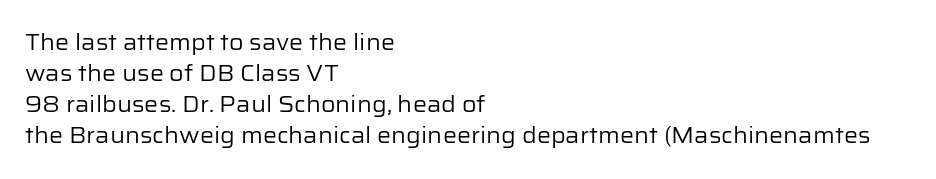
{"italic": "no", "bold": "no", "underline": "no", "align": "left", "line_spacing": "normal", "line_spacing_ratio": 1.41, "letter_spacing": "normal", "letter_spacing_em": 0.0, "glyph_px": 22}
